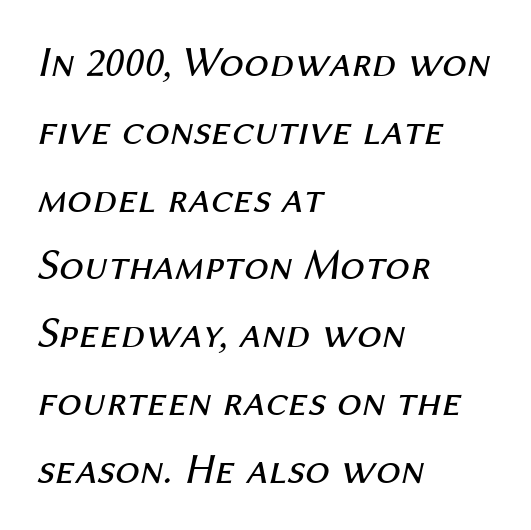
The image shows 44 px regular-weight type, italic (leaning right); set left-aligned, normal line spacing (1.54x), normal letter spacing, not underlined; medium stroke contrast and a medium x-height.
